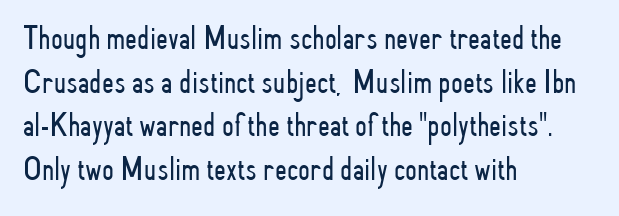
{"serif": "no", "italic": "no", "bold": "no", "weight": "light", "width": "condensed", "stroke_contrast": "low", "x_height": "small", "monospaced": "no", "underline": "no", "align": "left", "line_spacing": "normal", "line_spacing_ratio": 1.28, "letter_spacing": "normal", "letter_spacing_em": 0.0, "glyph_px": 34}
